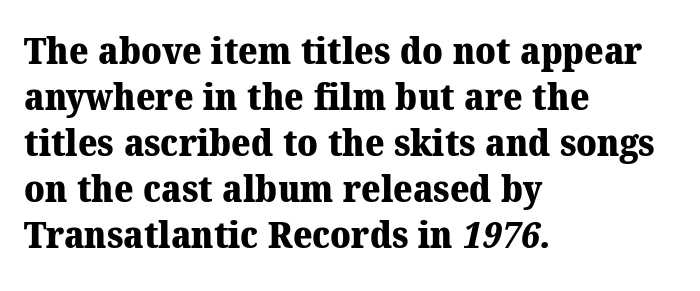
{"serif": "yes", "bold": "yes", "weight": "heavy", "width": "normal", "stroke_contrast": "medium", "x_height": "medium", "monospaced": "no", "underline": "no", "align": "left", "line_spacing_ratio": 1.24, "letter_spacing": "normal", "letter_spacing_em": 0.0, "glyph_px": 37}
